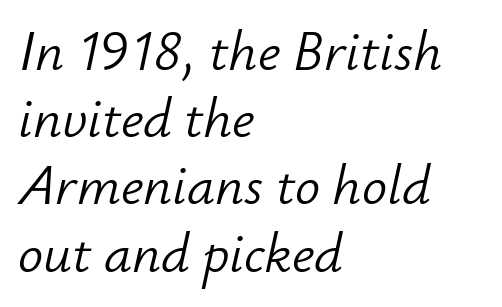
You can tell it's italic because the verticals aren't actually vertical. Does the copy run flush right? No — it runs flush left. The passage shown is typed in a proportional face where columns would drift. Descenders are the only things crossing below the line. Stems here are at most as thick as an everyday book face.
